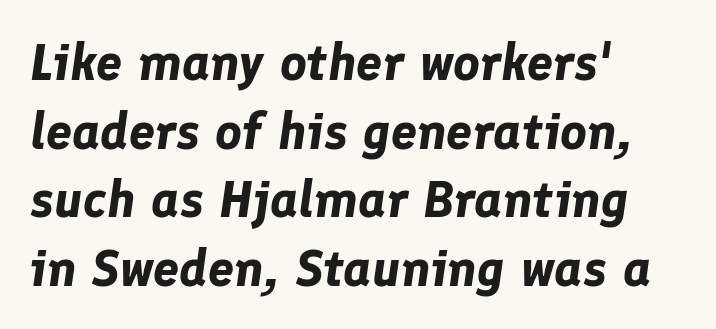
Yep, that's italic — everything's leaning. Compared with a centered layout, this one pins lines to the left instead. Clear beneath every line of the passage. These lines carry a lot of weight — the face is fully bold.
